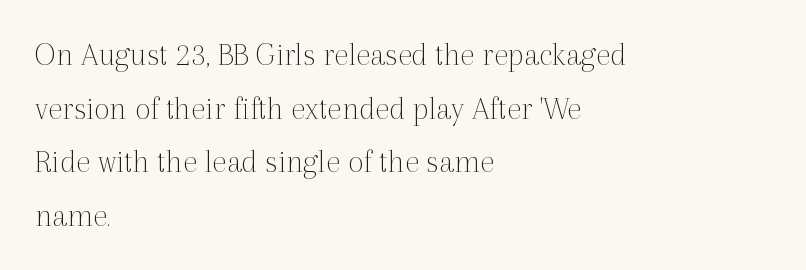
Normally led — the rows are evenly, conventionally spaced. Old-style or modern, the face here clearly has serifs. Words float on clear page, feet unadorned. The text block is weighted toward the left margin, trailing off unevenly rightward. No letter is thick-stroked: the sample isn't bold. Think of a printed novel: that variable character pitch is what you see here.
